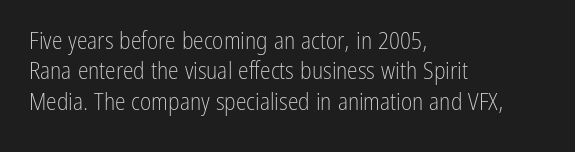
{"italic": "no", "bold": "no", "underline": "no", "align": "left", "line_spacing": "normal", "line_spacing_ratio": 1.27, "letter_spacing": "normal", "letter_spacing_em": 0.0, "glyph_px": 24}
